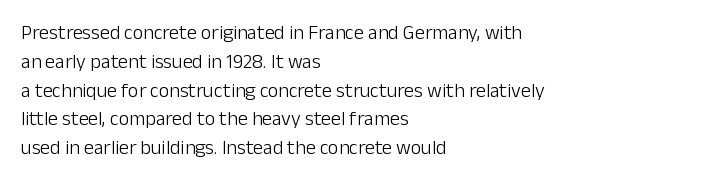
The image shows 20 px text type, upright; set left-aligned, normal line spacing (1.44x), normal letter spacing, not underlined.
